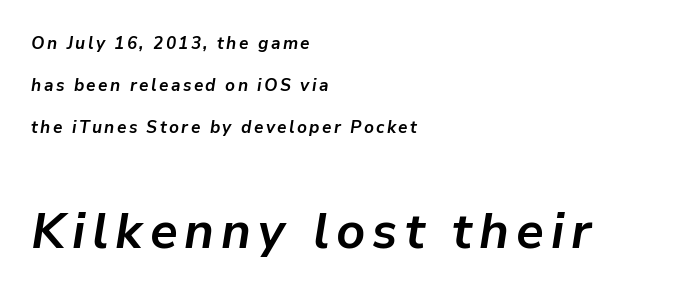
The image shows 50 px bold type, italic (leaning right); set left-aligned, loose line spacing (2.47x), not underlined; the second (bottom) block is 2.94x larger; low stroke contrast and a medium x-height.
